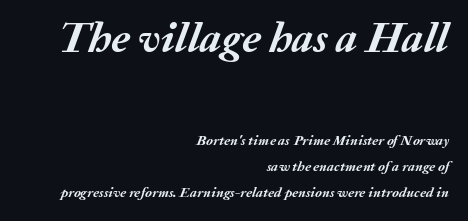
Q: Is the text bold? A: Yes.
Q: Is the text italic (slanted)? A: Yes, it leans right by about 20 degrees.
Q: Is the text underlined? A: No.
Q: How is the paragraph aligned? A: Right-aligned.
Q: Is the spacing between letters normal or unusually wide? A: Normal.
Q: Which block of text is set in a larger size, the first (top) or the second (bottom)? A: The first (top) one.
Q: Width (condensed, normal, or wide)? A: Normal.
Q: Stroke contrast? A: Medium.
Q: x-height? A: Medium.
Q: Monospaced? A: No.
